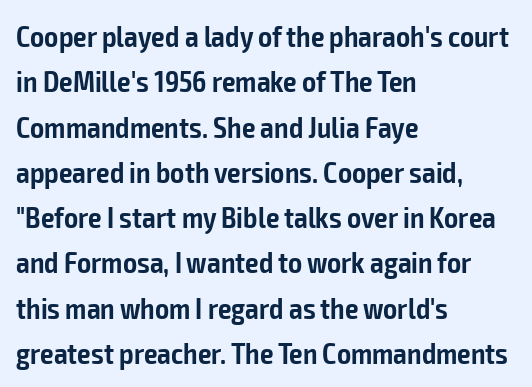
The image shows 30 px semibold, condensed sans-serif type, upright; set left-aligned, normal line spacing (1.51x), normal letter spacing, not underlined; low stroke contrast and a medium x-height.
